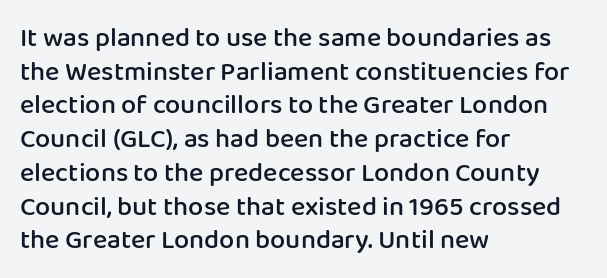
The image shows 27 px text type, upright; set left-aligned, normal line spacing (1.25x), normal letter spacing, not underlined.
